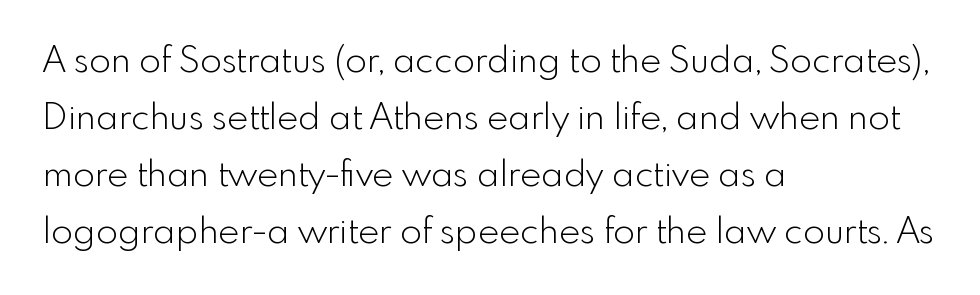
Q: Is the text bold? A: No.
Q: Is the text italic (slanted)? A: No, it is upright.
Q: Is the typeface a serif or a sans-serif typeface? A: Sans-serif.
Q: Is the text underlined? A: No.
Q: How is the paragraph aligned? A: Left-aligned.
Q: Is the spacing between letters normal or unusually wide? A: Normal.
Q: Is the spacing between lines tight, normal or loose? A: Normal.
Q: Width (condensed, normal, or wide)? A: Normal.
Q: x-height? A: Small.
Q: Monospaced? A: No.
